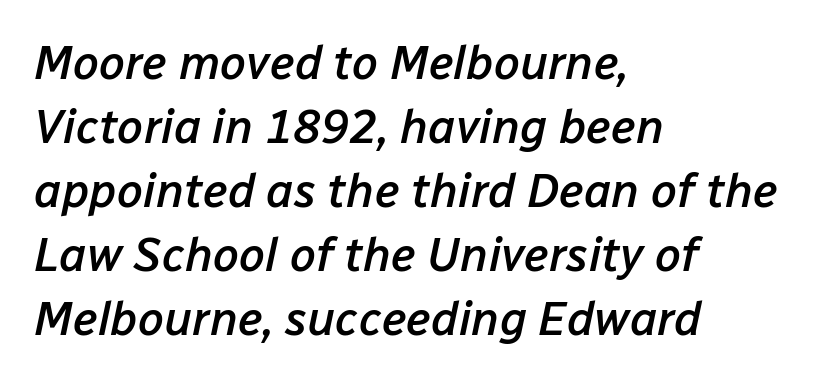
The image shows 47 px semibold type, italic (leaning right); set left-aligned, normal line spacing (1.36x), normal letter spacing, not underlined; low stroke contrast and a medium x-height.
